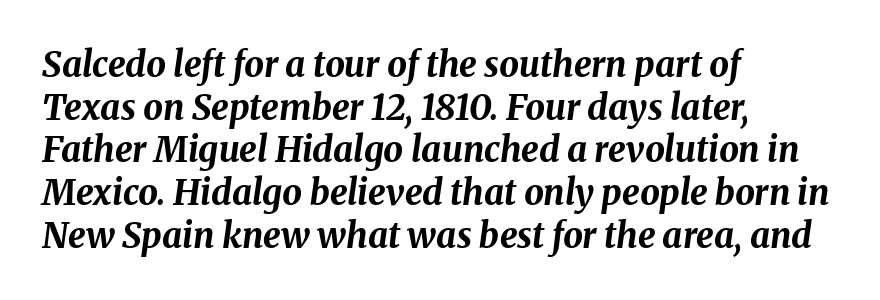
Typographic density is high because the face is bold. Every character sits at an angle, as italics do. Tracking here is standard; glyphs follow each other at the usual distance. Glance below the letters and you will spot only blank space.
